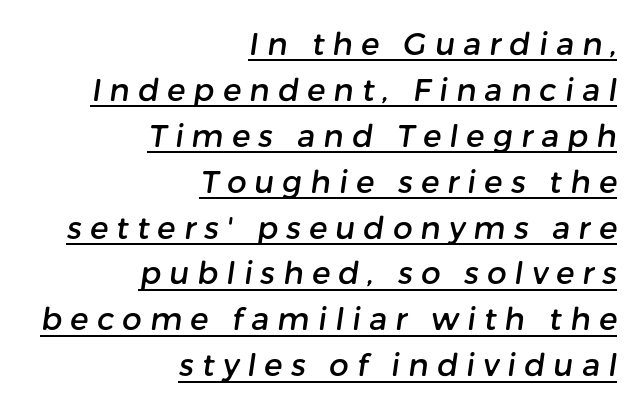
Q: Is the typeface a serif or a sans-serif typeface? A: Sans-serif.
Q: Is the text underlined? A: Yes.
Q: How is the paragraph aligned? A: Right-aligned.
Q: Is the spacing between letters normal or unusually wide? A: Unusually wide.
Q: Is the spacing between lines tight, normal or loose? A: Normal.
Q: Width (condensed, normal, or wide)? A: Normal.
Q: Stroke contrast? A: Low.
Q: x-height? A: Medium.
Q: Monospaced? A: No.
